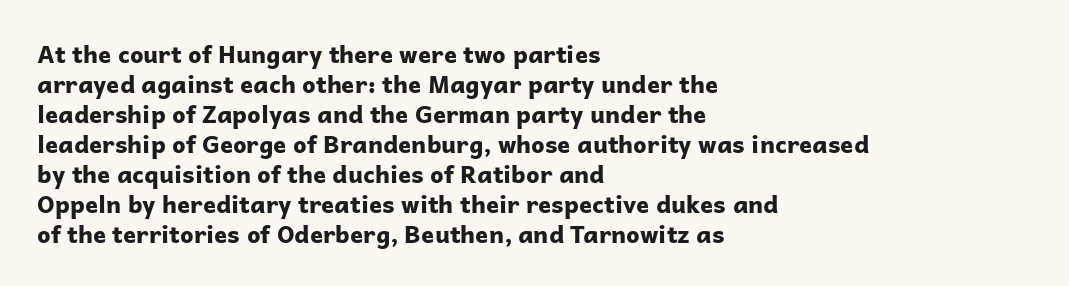
Q: Is the text bold? A: Yes.
Q: Is the text italic (slanted)? A: No, it is upright.
Q: Is the text underlined? A: No.
Q: How is the paragraph aligned? A: Left-aligned.
Q: Is the spacing between letters normal or unusually wide? A: Normal.
Q: Is the spacing between lines tight, normal or loose? A: Normal.
